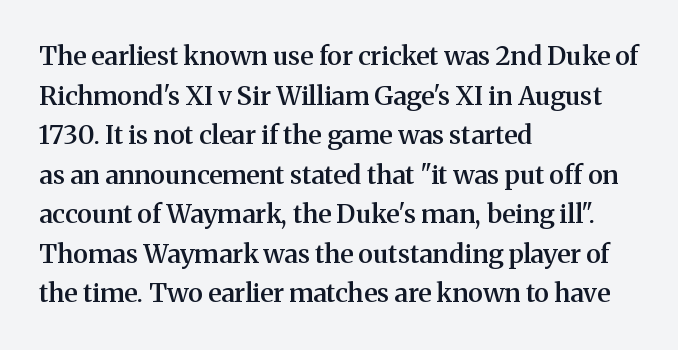
Q: Is the text bold? A: Semi-bold.
Q: Is the text italic (slanted)? A: No, it is upright.
Q: Is the text underlined? A: No.
Q: How is the paragraph aligned? A: Left-aligned.
Q: Is the spacing between letters normal or unusually wide? A: Normal.
Q: Is the spacing between lines tight, normal or loose? A: Normal.
